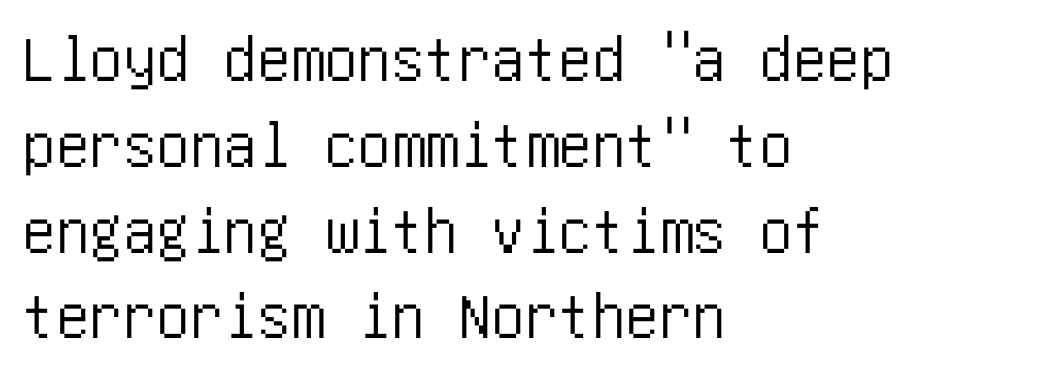
The paragraph shown leans on its left margin. The glyphs are unaccompanied by any horizontal stroke below them. The lettering stays uniformly vertical, giving the passage a roman look. Regarding leading, the lines here are spaced in the standard way. These lines are composed in type without serifs. The line texture is even and compact thanks to regular tracking.
